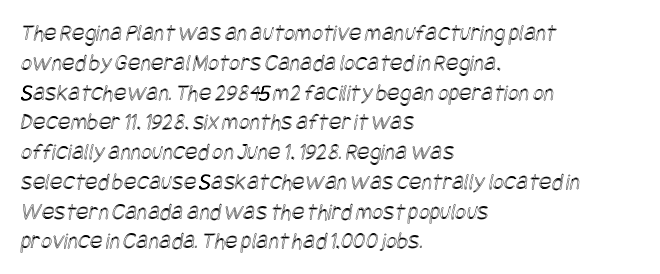
Q: Is the text underlined? A: No.
Q: How is the paragraph aligned? A: Left-aligned.
Q: Is the spacing between letters normal or unusually wide? A: Normal.
